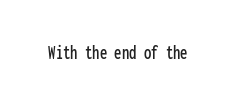
Every character sits straight up, as roman type does. The string is rendered with underlining switched off. Students, note that the glyphs here touch the page at normal intervals.
